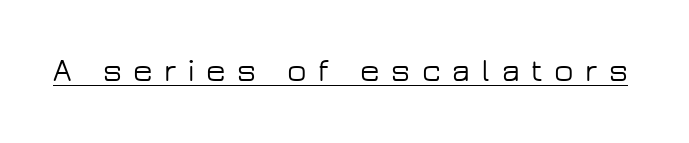
The image shows 32 px wide sans-serif type, upright; set unusually wide letter spacing (+0.36 em), underlined; low stroke contrast and a medium x-height.
